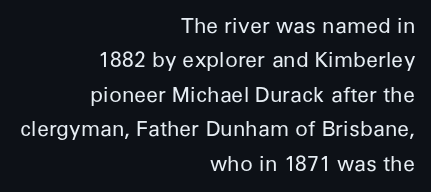
Q: Is the text bold? A: No.
Q: Is the text italic (slanted)? A: No, it is upright.
Q: Is the text underlined? A: No.
Q: How is the paragraph aligned? A: Right-aligned.
Q: Is the spacing between letters normal or unusually wide? A: Normal.
Q: Is the spacing between lines tight, normal or loose? A: Normal.
